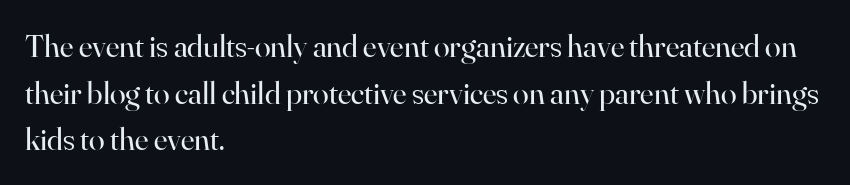
The image shows 32 px regular-weight serif type, upright; set left-aligned, normal line spacing (1.46x), normal letter spacing, not underlined; high stroke contrast and a small x-height.
